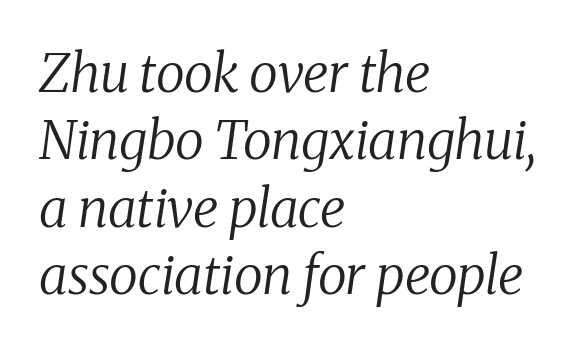
The image shows 53 px regular-weight serif type, italic (leaning right); set left-aligned, normal line spacing (1.27x), normal letter spacing, not underlined; medium stroke contrast and a medium x-height.
